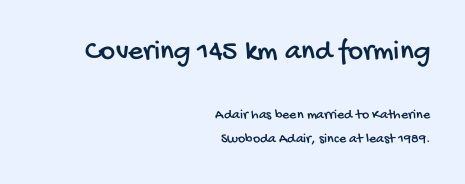
Rows of type keep a routine distance in the vertical direction. The first block has been scaled up relative to the second. Unlike a traditional serif, this face leaves its strokes unadorned. The letters advance in unequal steps, a hallmark of proportional type. The space directly below the letters is spotless. Notice how the passage keeps a crisp vertical edge on the right only.
